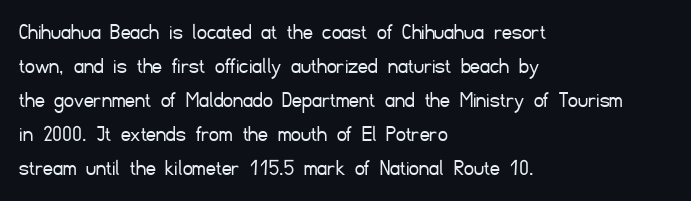
Just letters on the line, the space beneath them empty. The lines sit at an ordinary, default distance from one another. Reading down the block, your eye returns to a fixed left position each line. Think standard paragraph weight, or any step lighter than that.
